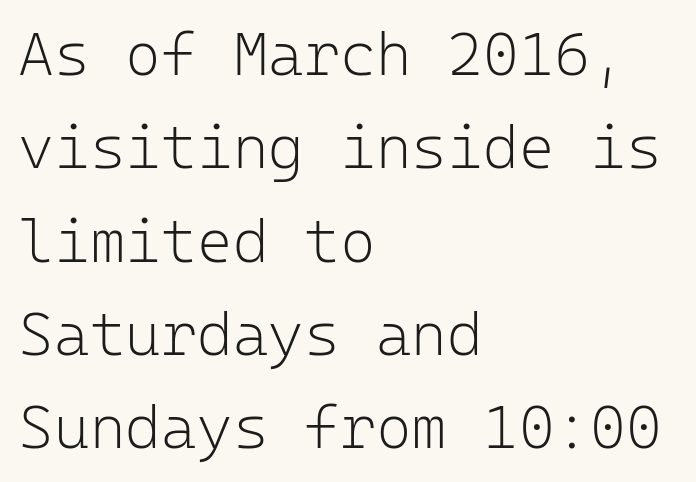
The image shows 61 px light sans-serif type, upright, monospaced; set left-aligned, normal line spacing (1.53x), normal letter spacing, not underlined; low stroke contrast and a medium x-height.
